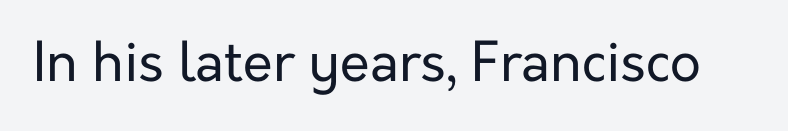
{"serif": "no", "italic": "no", "bold": "no", "weight": "regular", "width": "normal", "stroke_contrast": "low", "x_height": "medium", "monospaced": "no", "underline": "no", "letter_spacing": "normal", "letter_spacing_em": 0.0, "glyph_px": 54}
